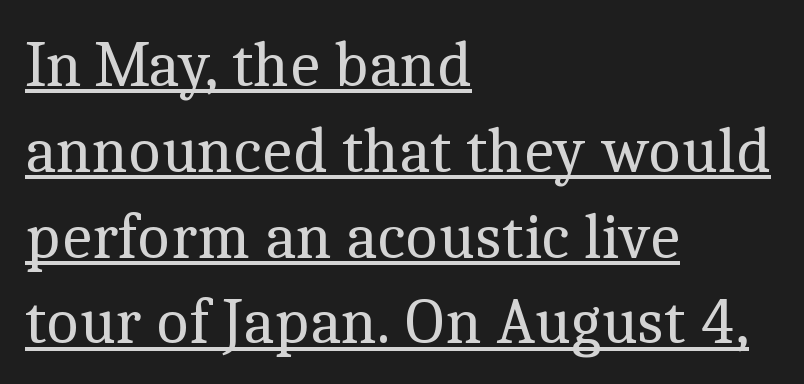
Typeset ragged right — the left edge is the straight one. Here the designer chose a conventional face with non-uniform glyph widths. Interline gaps are of average width in this sample. Summary of weight: not heavy and not bold. The rendering keeps characters at their native spacing. Serifs: yes, visible at the terminals of the letterforms.
